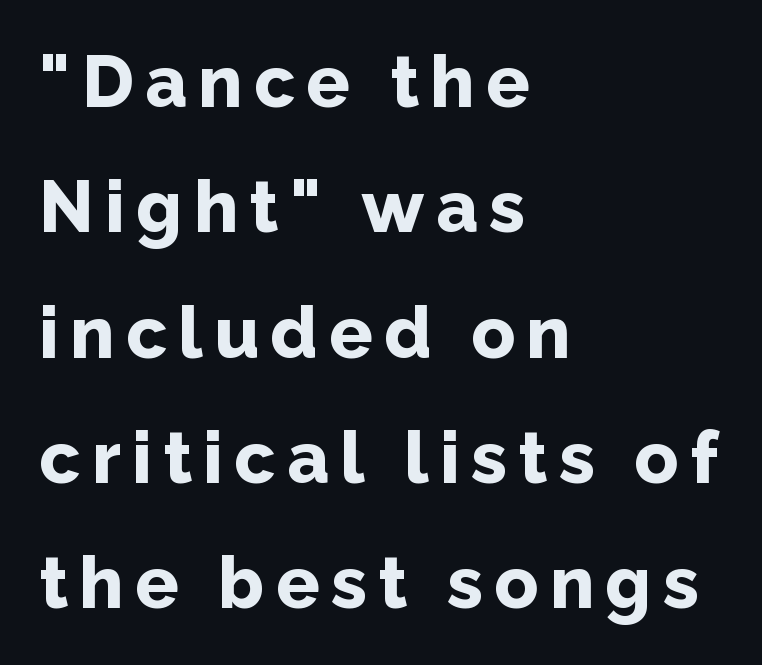
The image shows 72 px bold sans-serif type, upright; set left-aligned, line spacing 1.74x, not underlined; low stroke contrast and a medium x-height.
